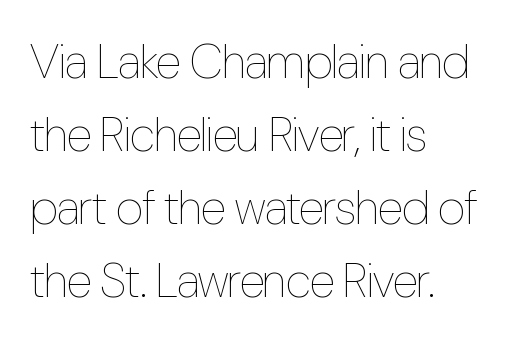
The image shows 48 px thin, condensed type, upright; set left-aligned, normal line spacing (1.52x), normal letter spacing, not underlined; low stroke contrast and a medium x-height.
